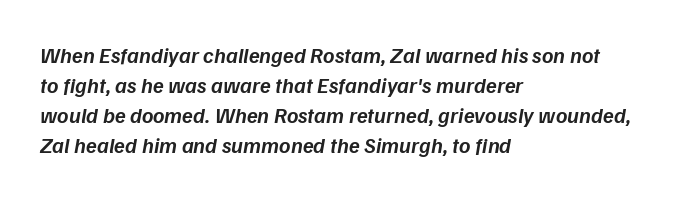
Q: Is the text bold? A: Semi-bold.
Q: Is the text italic (slanted)? A: Yes, it leans right by about 9 degrees.
Q: Is the text underlined? A: No.
Q: How is the paragraph aligned? A: Left-aligned.
Q: Is the spacing between letters normal or unusually wide? A: Normal.
Q: Is the spacing between lines tight, normal or loose? A: Normal.
